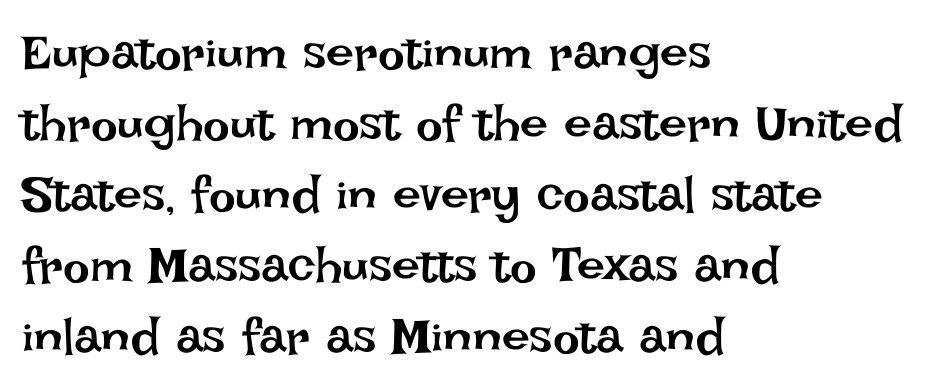
Short note: letters normally spaced. Each row of text sits above clean, open space. Which margin do the lines hug? The left one — the right edge is uneven. Weight: not bold — regular or lighter.
